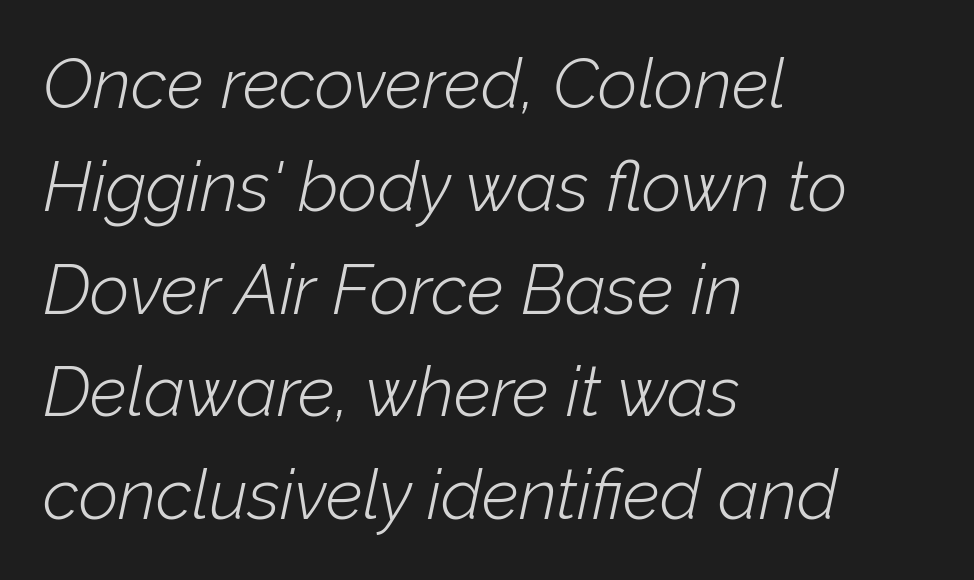
Q: Is the text bold? A: No.
Q: Is the text italic (slanted)? A: Yes, it leans right by about 12 degrees.
Q: Is the text underlined? A: No.
Q: How is the paragraph aligned? A: Left-aligned.
Q: Is the spacing between letters normal or unusually wide? A: Normal.
Q: Is the spacing between lines tight, normal or loose? A: Normal.
Q: Width (condensed, normal, or wide)? A: Normal.
Q: Stroke contrast? A: Low.
Q: x-height? A: Medium.
Q: Monospaced? A: No.
